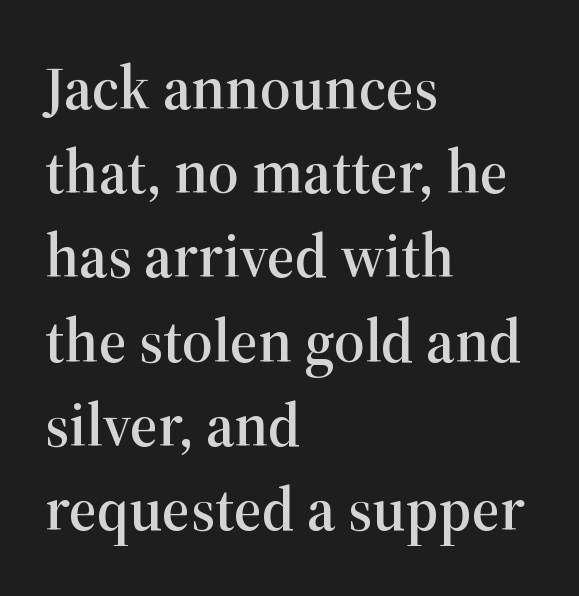
The image shows 61 px serif type, upright; set left-aligned, normal line spacing (1.38x), normal letter spacing, not underlined; high stroke contrast and a medium x-height.
